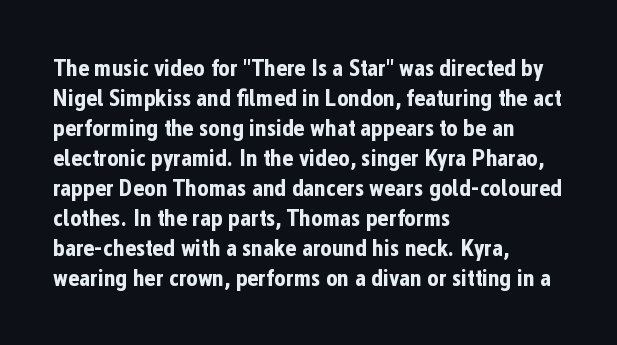
The characters look thick and weighty, a clear bold. Rows of type keep a routine distance in the vertical direction. Each word holds together tightly as a unit, with standard inter-letter gaps. Does the copy run flush right? No — it runs flush left. Beneath every word, the page is bare.
